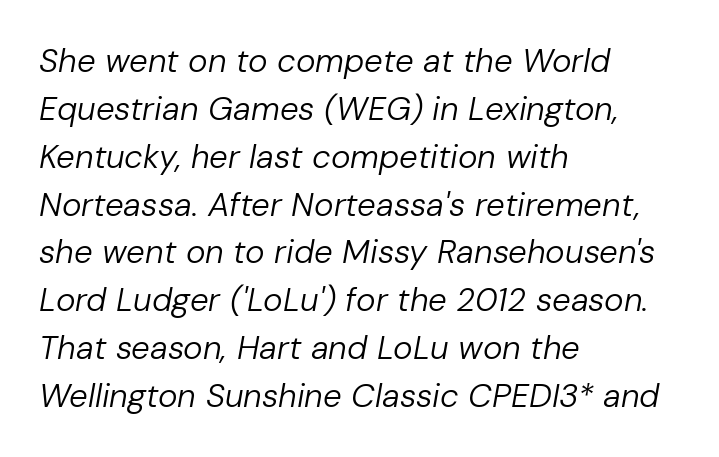
Q: Is the text bold? A: No.
Q: Is the text italic (slanted)? A: Yes, it leans right by about 10 degrees.
Q: Is the text underlined? A: No.
Q: How is the paragraph aligned? A: Left-aligned.
Q: Is the spacing between letters normal or unusually wide? A: Normal.
Q: Is the spacing between lines tight, normal or loose? A: Normal.
Q: Width (condensed, normal, or wide)? A: Normal.
Q: Stroke contrast? A: Low.
Q: x-height? A: Medium.
Q: Monospaced? A: No.
